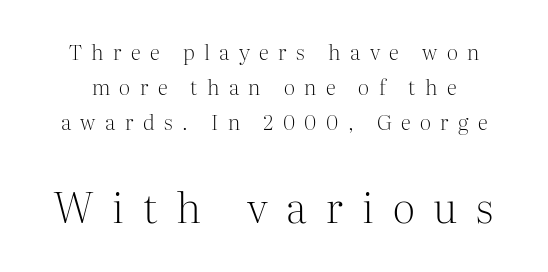
The image shows 42 px light serif type, upright; set normal line spacing (1.66x), unusually wide letter spacing (+0.45 em), not underlined; the second (bottom) block is 2.0x larger; medium stroke contrast and a medium x-height.
